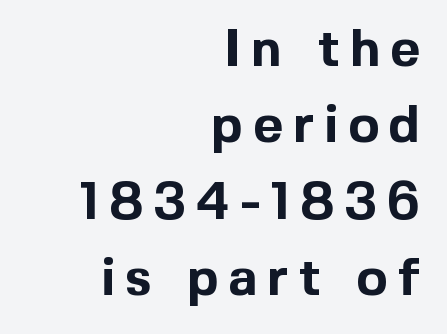
Q: Is the text bold? A: Yes.
Q: Is the text italic (slanted)? A: No, it is upright.
Q: Is the typeface a serif or a sans-serif typeface? A: Sans-serif.
Q: Is the text underlined? A: No.
Q: How is the paragraph aligned? A: Right-aligned.
Q: Is the spacing between lines tight, normal or loose? A: Normal.
Q: Width (condensed, normal, or wide)? A: Normal.
Q: x-height? A: Medium.
Q: Monospaced? A: No.
